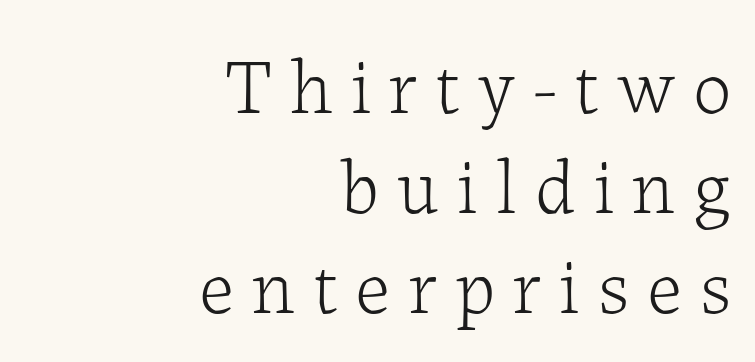
Q: Is the text bold? A: No.
Q: Is the text italic (slanted)? A: No, it is upright.
Q: Is the typeface a serif or a sans-serif typeface? A: Serif.
Q: Is the text underlined? A: No.
Q: How is the paragraph aligned? A: Right-aligned.
Q: Is the spacing between letters normal or unusually wide? A: Unusually wide.
Q: Is the spacing between lines tight, normal or loose? A: Normal.
Q: Width (condensed, normal, or wide)? A: Normal.
Q: Stroke contrast? A: Low.
Q: x-height? A: Medium.
Q: Monospaced? A: No.
